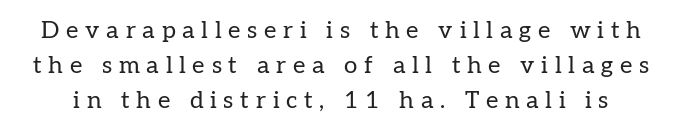
Q: Is the text bold? A: No.
Q: Is the text italic (slanted)? A: No, it is upright.
Q: Is the text underlined? A: No.
Q: Is the spacing between letters normal or unusually wide? A: Unusually wide.
Q: Is the spacing between lines tight, normal or loose? A: Normal.
